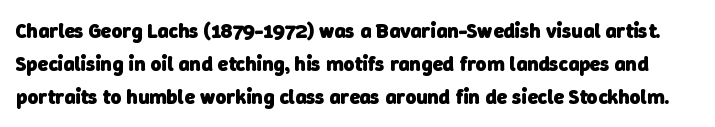
Q: Is the text bold? A: Yes.
Q: Is the text underlined? A: No.
Q: Is the spacing between letters normal or unusually wide? A: Normal.
Q: Is the spacing between lines tight, normal or loose? A: Normal.
